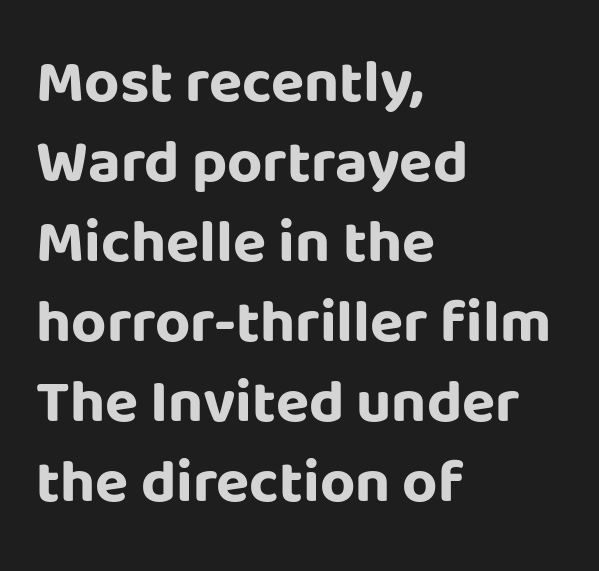
Every letter is thick-stroked: bold, no question. This sample uses a sans-serif face. The typesetter chose a ragged-right arrangement here. Does the leading feel generous? No, just average.
